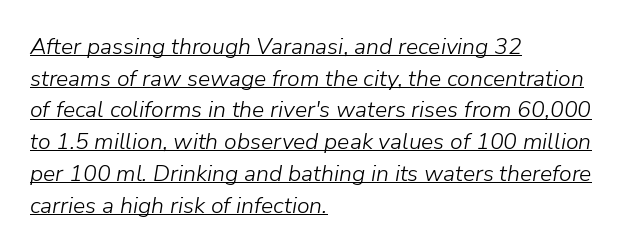
Q: Is the text bold? A: No.
Q: Is the text italic (slanted)? A: Yes, it leans right by about 9 degrees.
Q: Is the text underlined? A: Yes.
Q: How is the paragraph aligned? A: Left-aligned.
Q: Is the spacing between letters normal or unusually wide? A: Normal.
Q: Is the spacing between lines tight, normal or loose? A: Normal.
